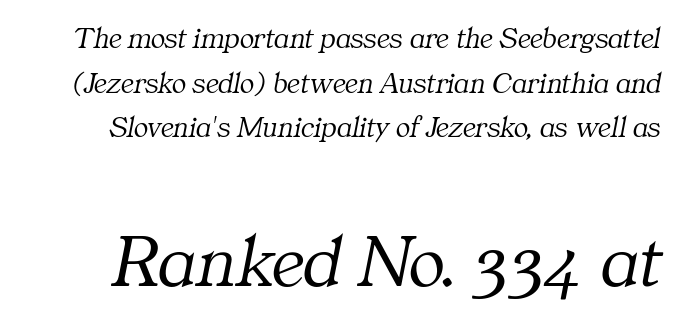
Q: Is the text bold? A: No.
Q: Is the text italic (slanted)? A: Yes, it leans right by about 11 degrees.
Q: Is the typeface a serif or a sans-serif typeface? A: Serif.
Q: Is the text underlined? A: No.
Q: Is the spacing between letters normal or unusually wide? A: Normal.
Q: Is the spacing between lines tight, normal or loose? A: Normal.
Q: Which block of text is set in a larger size, the first (top) or the second (bottom)? A: The second (bottom) one.
Q: Width (condensed, normal, or wide)? A: Normal.
Q: Stroke contrast? A: Medium.
Q: x-height? A: Medium.
Q: Monospaced? A: No.
